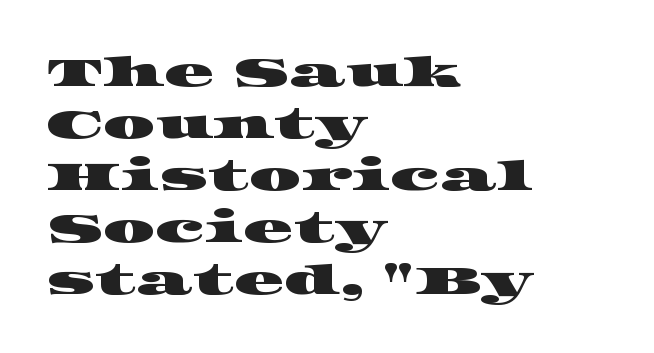
Looks like regular typesetting: each glyph gets only the width it needs. In terms of leading, this rendering sits right in the middle. Nobody touched the tracking dial on this one. Has an underline been added? It has not. Casual observation: everything's shoved over to the left.
